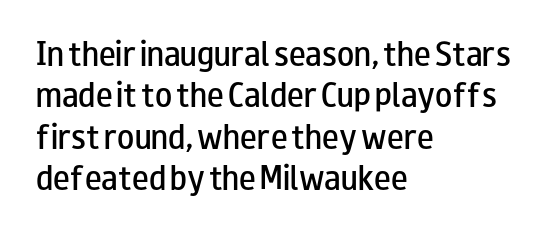
{"serif": "no", "italic": "no", "bold": "semi", "weight": "semibold", "width": "wide", "stroke_contrast": "low", "x_height": "small", "monospaced": "no", "underline": "no", "align": "left", "line_spacing": "normal", "line_spacing_ratio": 1.48, "letter_spacing": "normal", "letter_spacing_em": 0.0, "glyph_px": 28}
